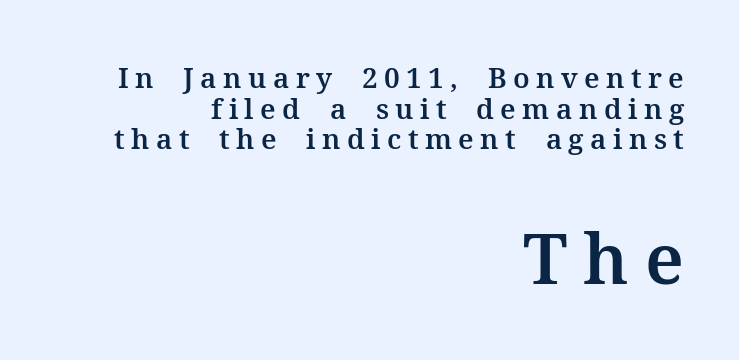
The image shows 70 px serif type, upright; set right-aligned, tight line spacing (1.09x), unusually wide letter spacing (+0.23 em), not underlined; the second (bottom) block is 2.5x larger; medium stroke contrast and a medium x-height.
